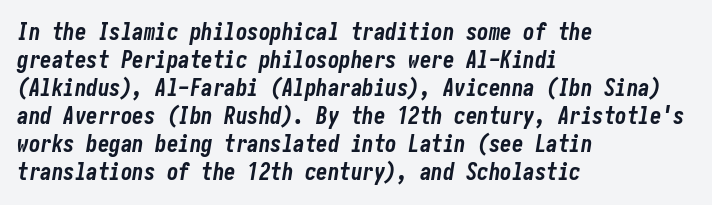
The paragraph has a hard left edge and a soft right edge. Nobody drew a line under any word here. In terms of posture, this sample is oblique. How heavy is the stroke? Heavy — this is a bold. Tracking here is standard; glyphs follow each other at the usual distance.
